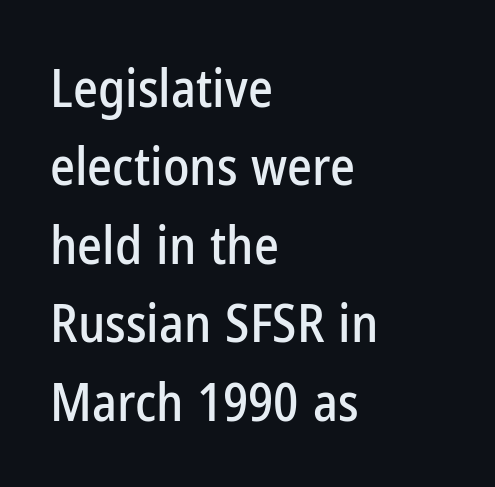
The image shows 53 px condensed sans-serif type, upright; set left-aligned, normal line spacing (1.48x), normal letter spacing, not underlined; low stroke contrast and a medium x-height.
